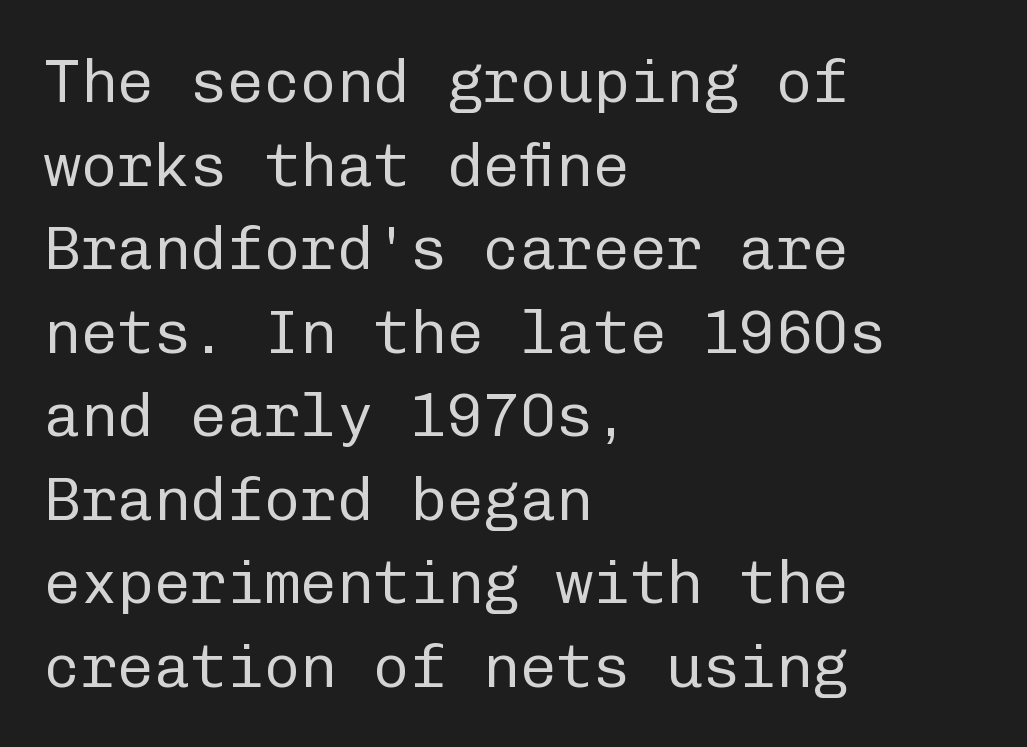
Q: Is the text bold? A: No.
Q: Is the text italic (slanted)? A: No, it is upright.
Q: Is the typeface a serif or a sans-serif typeface? A: Sans-serif.
Q: Is the text underlined? A: No.
Q: How is the paragraph aligned? A: Left-aligned.
Q: Is the spacing between letters normal or unusually wide? A: Normal.
Q: Is the spacing between lines tight, normal or loose? A: Normal.
Q: Width (condensed, normal, or wide)? A: Normal.
Q: Stroke contrast? A: Low.
Q: x-height? A: Medium.
Q: Monospaced? A: Yes.
